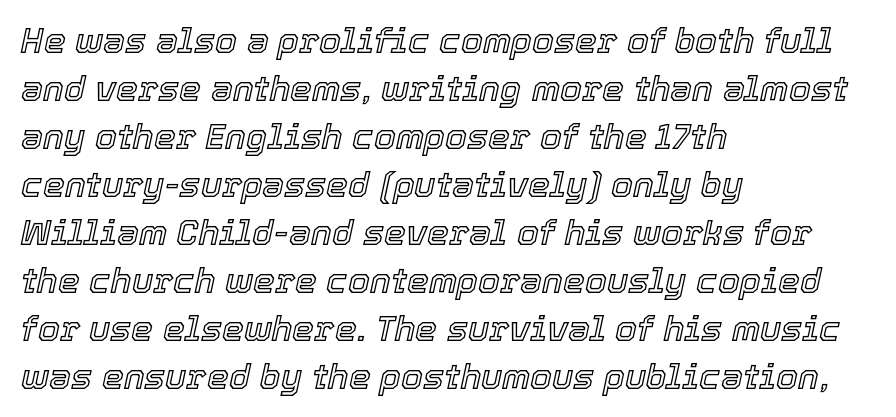
The gap between lines stays unmarked. Note the varied advance widths — an 'i' is clearly narrower than an 'm'. This sample uses an oblique cut, with every glyph tilted off the vertical. Leftover space on each line is placed entirely after the last word. The gaps between neighbouring characters are ordinary and unremarkable.
